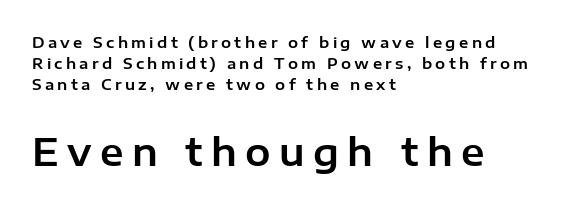
The typography opts for an upright posture over an oblique one. The space between consecutive lines is moderate. Each letter keeps its own natural width here, so spacing adapts to shape. The area under the type is left untouched. The rag falls on the right side of this text block.
